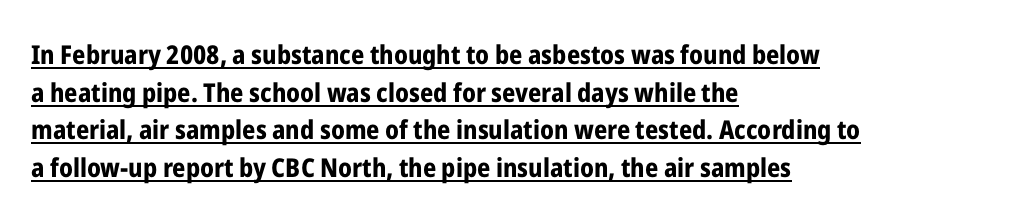
Is there much room between lines? A standard amount, neither cramped nor airy. Caption: multi-line text, flush left, ragged right. Posture: vertical. Students, note that the glyphs here touch the page at normal intervals. What decoration does the sample have? An underline.
